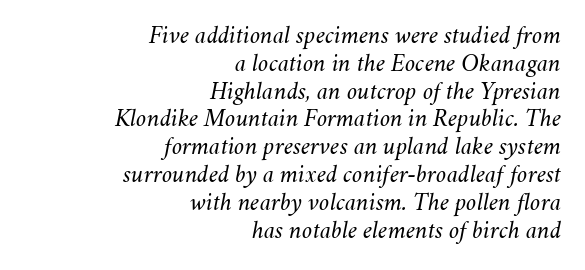
{"italic": "yes", "lean": "right", "slant_degrees": 11, "bold": "no", "underline": "no", "align": "right", "line_spacing": "tight", "line_spacing_ratio": 1.07, "letter_spacing": "normal", "letter_spacing_em": 0.0, "glyph_px": 26}
